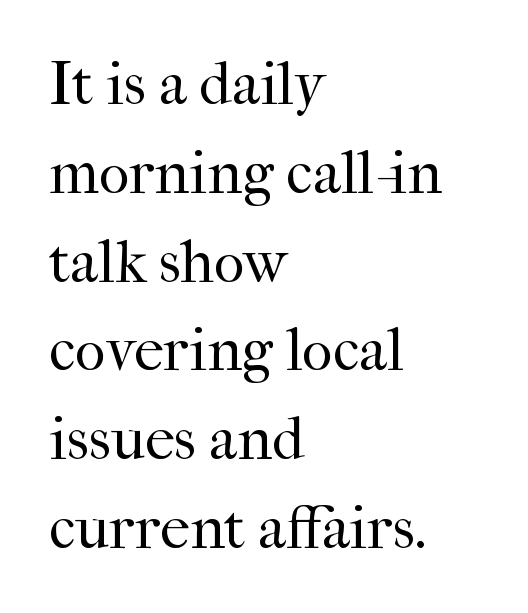
Ordinary non-slanted type is in use. The text was rendered using a seriffed face with decorative stroke endings. Does the copy run flush right? No — it runs flush left. Clear beneath every line of the passage. Counters stay open thanks to moderate or lighter strokes.
